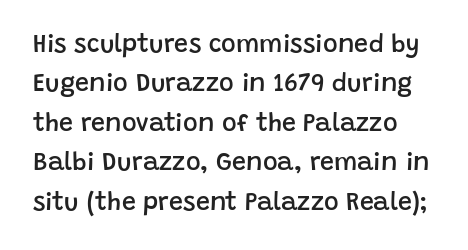
{"italic": "no", "bold": "semi", "underline": "no", "line_spacing": "normal", "line_spacing_ratio": 1.58, "letter_spacing": "normal", "letter_spacing_em": 0.0, "glyph_px": 25}
